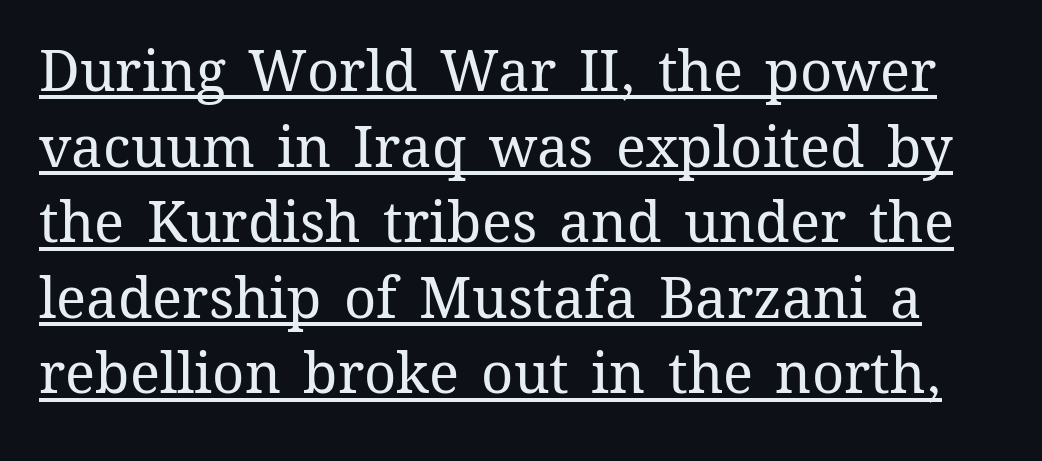
Notice how descenders clear the ascenders below comfortably — that's standard leading. Style check: upright. The letterforms sit shoulder to shoulder at normal distance. Think of a printed novel: that variable character pitch is what you see here. Notice how a bar underscores the lettering throughout. The typesetting does not lean heavy: it is not bold.
